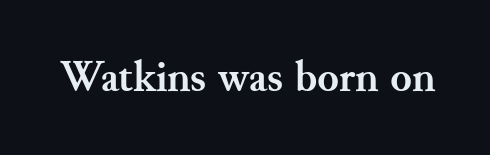
The image shows 44 px semibold serif type, upright; set normal letter spacing, not underlined; medium stroke contrast and a small x-height.
